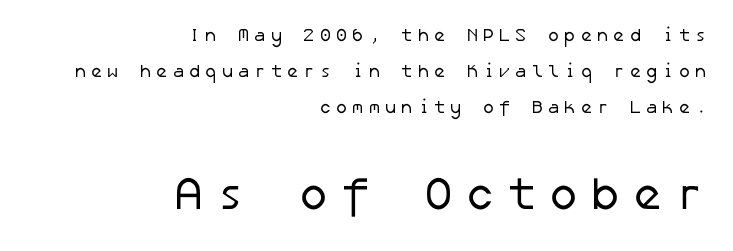
Q: Is the text bold? A: No.
Q: Is the typeface a serif or a sans-serif typeface? A: Sans-serif.
Q: Is the text underlined? A: No.
Q: How is the paragraph aligned? A: Right-aligned.
Q: Is the spacing between letters normal or unusually wide? A: Unusually wide.
Q: Is the spacing between lines tight, normal or loose? A: Loose.
Q: Which block of text is set in a larger size, the first (top) or the second (bottom)? A: The second (bottom) one.
Q: Width (condensed, normal, or wide)? A: Normal.
Q: Stroke contrast? A: Low.
Q: x-height? A: Medium.
